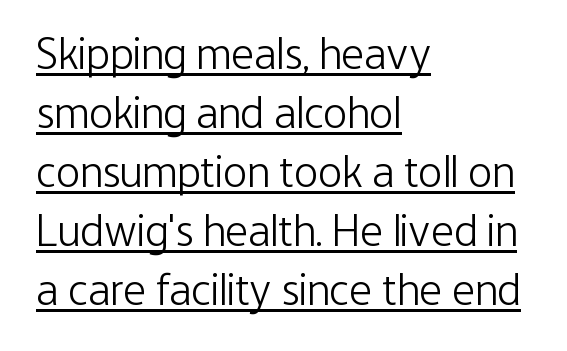
Q: Is the text bold? A: No.
Q: Is the text italic (slanted)? A: No, it is upright.
Q: Is the typeface a serif or a sans-serif typeface? A: Sans-serif.
Q: Is the text underlined? A: Yes.
Q: How is the paragraph aligned? A: Left-aligned.
Q: Is the spacing between letters normal or unusually wide? A: Normal.
Q: Is the spacing between lines tight, normal or loose? A: Normal.
Q: Width (condensed, normal, or wide)? A: Condensed.
Q: Stroke contrast? A: Low.
Q: x-height? A: Medium.
Q: Monospaced? A: No.
